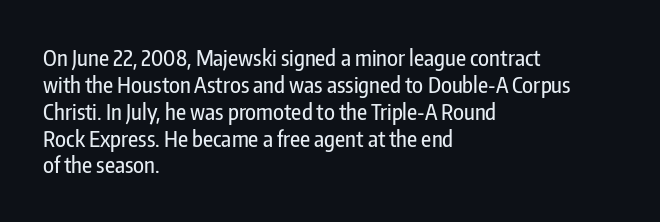
Q: Is the text italic (slanted)? A: No, it is upright.
Q: Is the text underlined? A: No.
Q: How is the paragraph aligned? A: Left-aligned.
Q: Is the spacing between letters normal or unusually wide? A: Normal.
